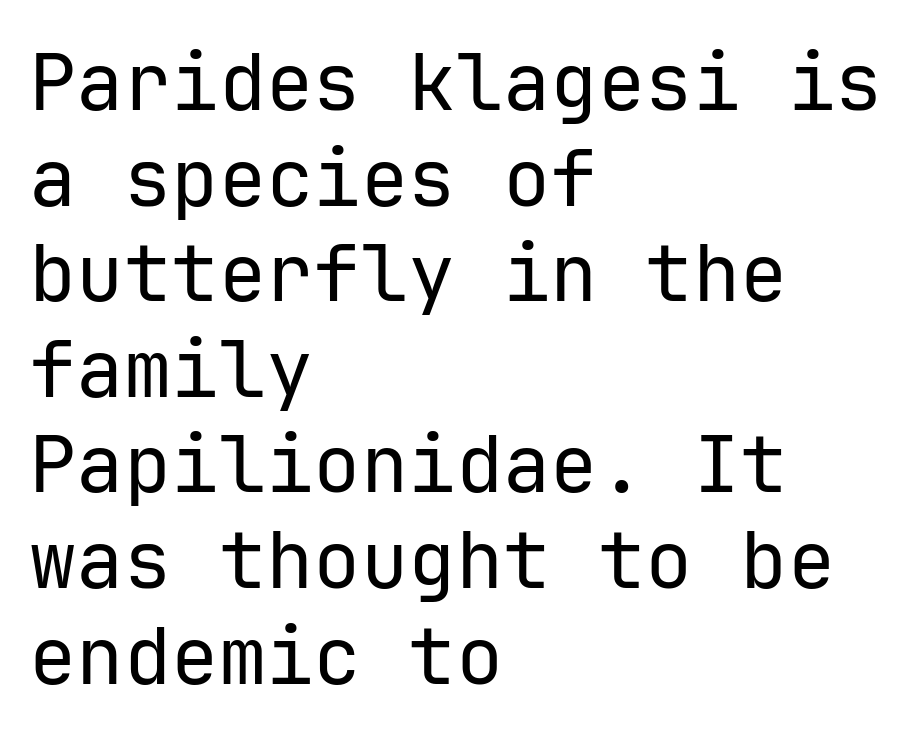
Q: Is the text bold? A: No.
Q: Is the text italic (slanted)? A: No, it is upright.
Q: Is the typeface a serif or a sans-serif typeface? A: Sans-serif.
Q: Is the text underlined? A: No.
Q: How is the paragraph aligned? A: Left-aligned.
Q: Is the spacing between letters normal or unusually wide? A: Normal.
Q: Width (condensed, normal, or wide)? A: Normal.
Q: Stroke contrast? A: Low.
Q: x-height? A: Medium.
Q: Monospaced? A: Yes.
